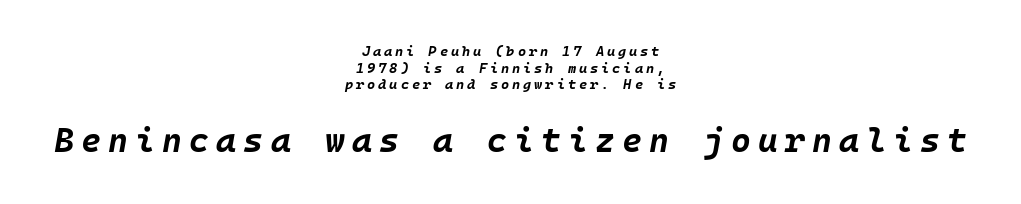
Q: Is the text bold? A: Yes.
Q: Is the text italic (slanted)? A: Yes, it leans right by about 10 degrees.
Q: Is the text underlined? A: No.
Q: How is the paragraph aligned? A: Centered.
Q: Is the spacing between letters normal or unusually wide? A: Unusually wide.
Q: Which block of text is set in a larger size, the first (top) or the second (bottom)? A: The second (bottom) one.
Q: Width (condensed, normal, or wide)? A: Normal.
Q: Stroke contrast? A: Low.
Q: x-height? A: Large.
